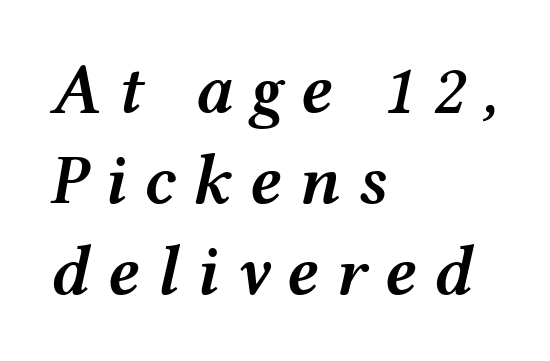
{"italic": "yes", "lean": "right", "slant_degrees": 12, "bold": "semi", "weight": "semibold", "width": "wide", "stroke_contrast": "medium", "x_height": "medium", "monospaced": "no", "underline": "no", "align": "left", "line_spacing": "normal", "line_spacing_ratio": 1.3, "letter_spacing": "wide", "letter_spacing_em": 0.24, "glyph_px": 70}
